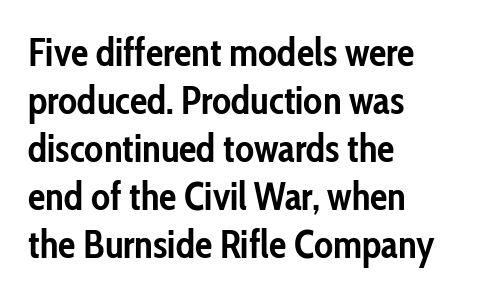
The image shows 39 px semibold, condensed sans-serif type, upright; set left-aligned, line spacing 1.23x, normal letter spacing, not underlined; low stroke contrast and a medium x-height.
